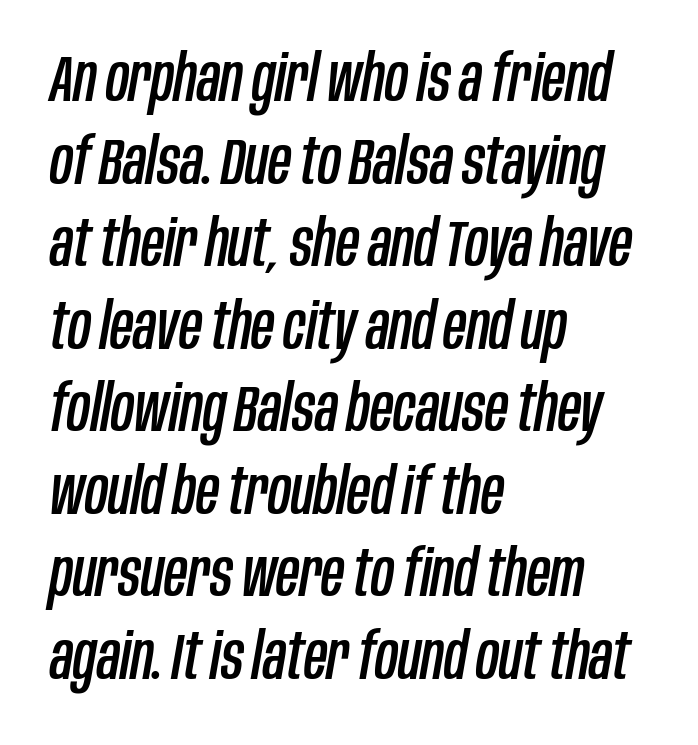
Q: Is the text italic (slanted)? A: Yes, it leans right by about 10 degrees.
Q: Is the text underlined? A: No.
Q: How is the paragraph aligned? A: Left-aligned.
Q: Is the spacing between letters normal or unusually wide? A: Normal.
Q: Is the spacing between lines tight, normal or loose? A: Normal.
Q: Width (condensed, normal, or wide)? A: Condensed.
Q: Stroke contrast? A: Low.
Q: x-height? A: Large.
Q: Monospaced? A: No.
